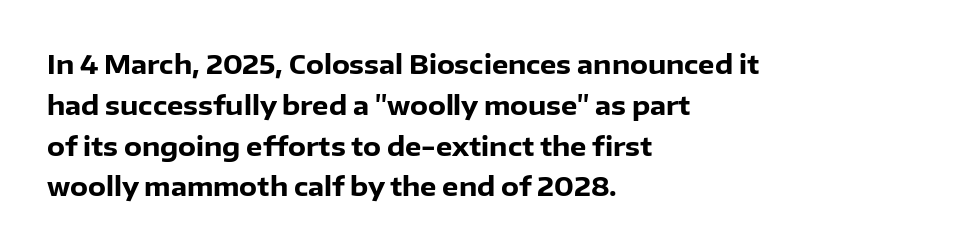
Q: Is the text bold? A: Yes.
Q: Is the text italic (slanted)? A: No, it is upright.
Q: Is the text underlined? A: No.
Q: How is the paragraph aligned? A: Left-aligned.
Q: Is the spacing between letters normal or unusually wide? A: Normal.
Q: Is the spacing between lines tight, normal or loose? A: Normal.
